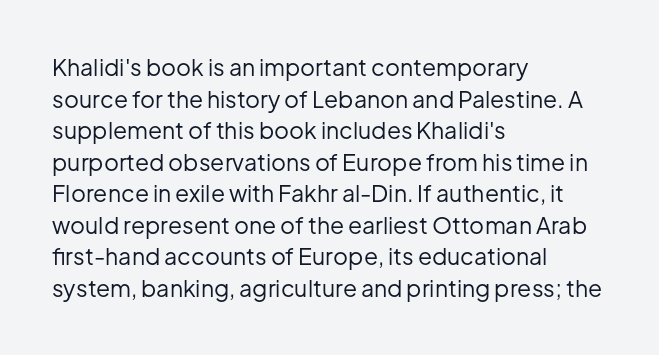
The image shows 23 px text type, upright; set left-aligned, normal line spacing (1.37x), normal letter spacing, not underlined.
